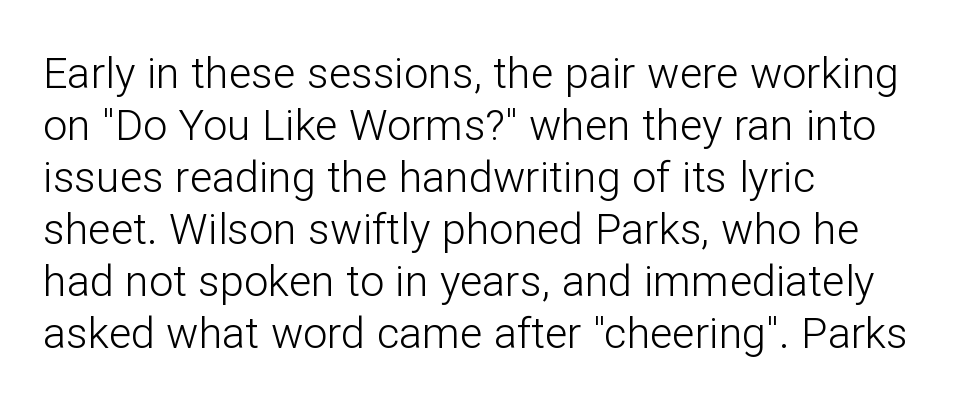
The image shows 43 px light sans-serif type, upright; set left-aligned, line spacing 1.21x, normal letter spacing, not underlined; low stroke contrast and a medium x-height.
